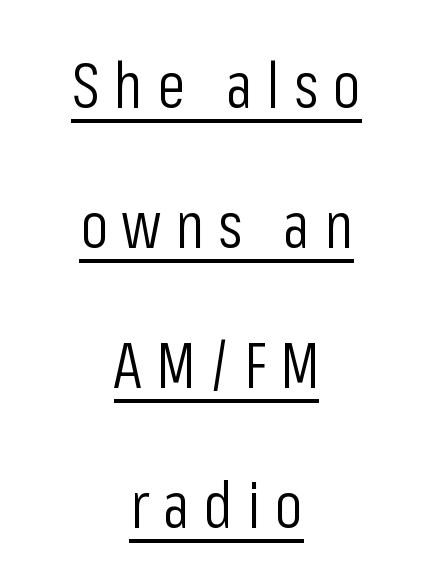
Q: Is the text bold? A: No.
Q: Is the text italic (slanted)? A: No, it is upright.
Q: Is the typeface a serif or a sans-serif typeface? A: Sans-serif.
Q: Is the text underlined? A: Yes.
Q: How is the paragraph aligned? A: Centered.
Q: Is the spacing between letters normal or unusually wide? A: Unusually wide.
Q: Is the spacing between lines tight, normal or loose? A: Loose.
Q: Width (condensed, normal, or wide)? A: Condensed.
Q: Stroke contrast? A: Low.
Q: x-height? A: Medium.
Q: Monospaced? A: No.
